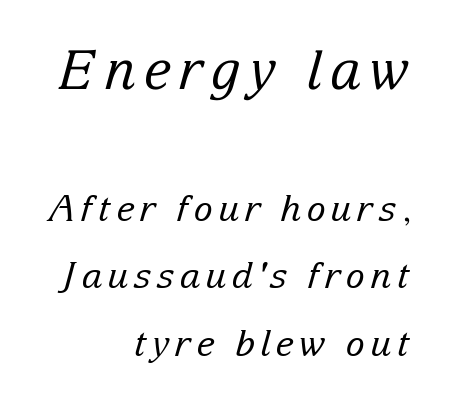
Q: Is the text bold? A: No.
Q: Is the text italic (slanted)? A: Yes, it leans right by about 15 degrees.
Q: Is the typeface a serif or a sans-serif typeface? A: Serif.
Q: Is the text underlined? A: No.
Q: How is the paragraph aligned? A: Right-aligned.
Q: Which block of text is set in a larger size, the first (top) or the second (bottom)? A: The first (top) one.
Q: Width (condensed, normal, or wide)? A: Normal.
Q: Stroke contrast? A: Low.
Q: x-height? A: Medium.
Q: Monospaced? A: No.
